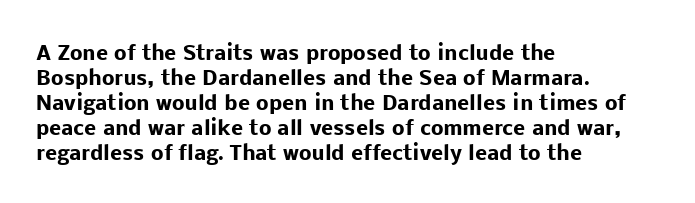
The image shows 20 px bold type, upright; set left-aligned, normal line spacing (1.25x), normal letter spacing, not underlined.
